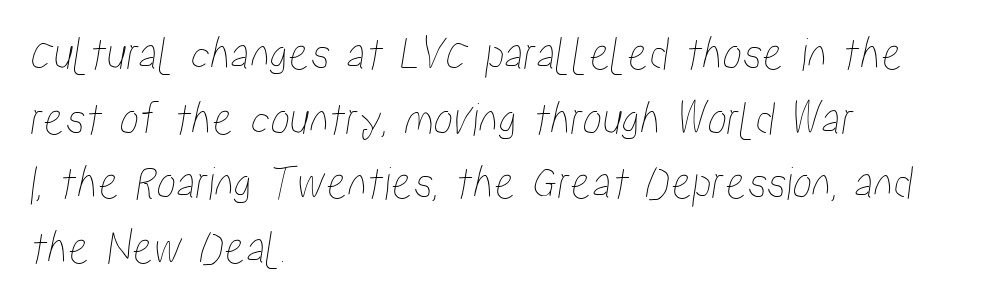
Q: Is the text underlined? A: No.
Q: How is the paragraph aligned? A: Left-aligned.
Q: Is the spacing between letters normal or unusually wide? A: Normal.
Q: Is the spacing between lines tight, normal or loose? A: Normal.
Q: Width (condensed, normal, or wide)? A: Condensed.
Q: Stroke contrast? A: Low.
Q: x-height? A: Medium.
Q: Monospaced? A: No.
